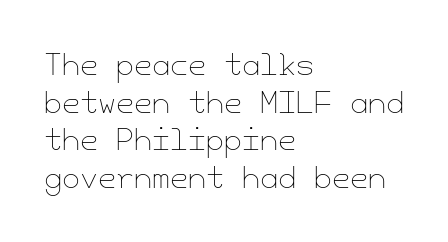
Q: Is the text bold? A: No.
Q: Is the text italic (slanted)? A: No, it is upright.
Q: Is the text underlined? A: No.
Q: How is the paragraph aligned? A: Left-aligned.
Q: Is the spacing between letters normal or unusually wide? A: Normal.
Q: Is the spacing between lines tight, normal or loose? A: Normal.
Q: Width (condensed, normal, or wide)? A: Normal.
Q: Stroke contrast? A: Low.
Q: x-height? A: Small.
